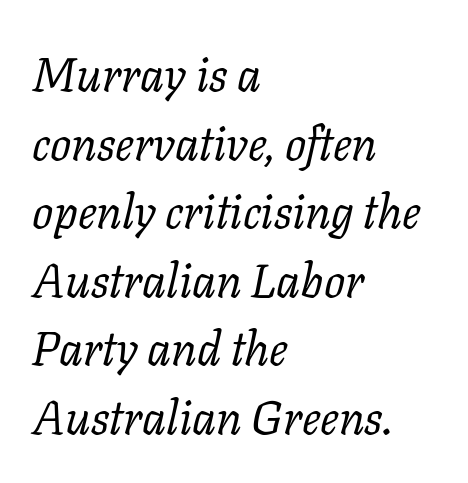
This reads as an unemphasized weight, regular at the heaviest. These lines sit exactly where default settings would place them. The letters advance in unequal steps, a hallmark of proportional type. The font family rendered here belongs to the serif group. Left-aligned paragraph, ragged on the right.
